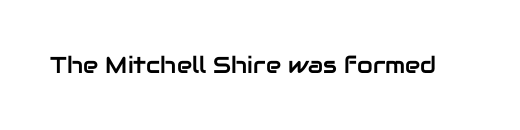
Each word holds together tightly as a unit, with standard inter-letter gaps. Posture: upright roman. The specimen omits any rule beneath the text block's lines.
